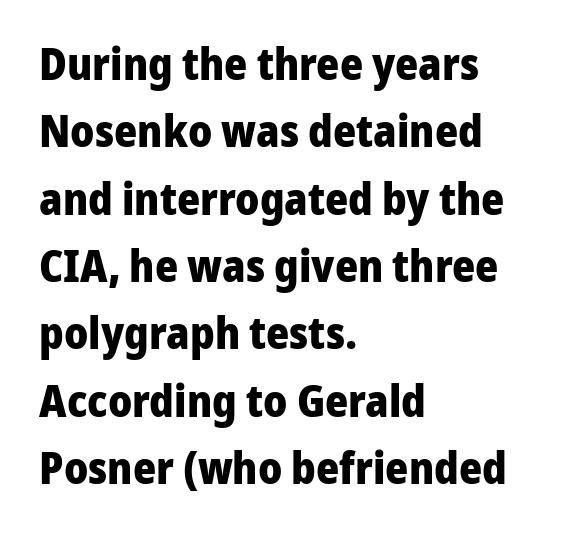
Q: Is the text bold? A: Yes.
Q: Is the text italic (slanted)? A: No, it is upright.
Q: Is the typeface a serif or a sans-serif typeface? A: Sans-serif.
Q: Is the text underlined? A: No.
Q: How is the paragraph aligned? A: Left-aligned.
Q: Is the spacing between letters normal or unusually wide? A: Normal.
Q: Is the spacing between lines tight, normal or loose? A: Normal.
Q: Width (condensed, normal, or wide)? A: Normal.
Q: Stroke contrast? A: Low.
Q: x-height? A: Medium.
Q: Monospaced? A: No.
